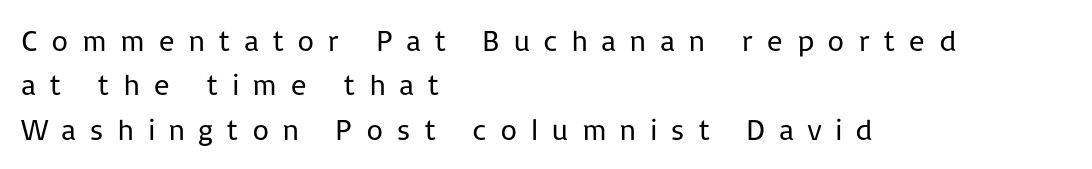
{"serif": "no", "italic": "no", "bold": "no", "weight": "regular", "width": "normal", "stroke_contrast": "low", "x_height": "medium", "monospaced": "no", "underline": "no", "align": "left", "line_spacing": "normal", "line_spacing_ratio": 1.48, "letter_spacing": "wide", "letter_spacing_em": 0.43, "glyph_px": 30}
